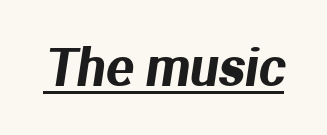
Grotesque or geometric, the face here clearly has no serifs. No extra tracking has been applied to these lines. A rule runs beneath these lines of type. These lines are rendered in a variable-pitch font.
